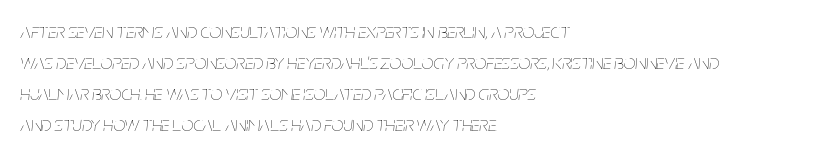
Compared with typical body copy, the letter spacing here is the same. The font's italic variant was chosen for this text. Visually the block forms a straight wall on the left and a jagged coastline on the right. Whoever set this chose a conventional vertical rhythm. Unbolded letterforms with no extra heft. Clear beneath every line of the passage.
